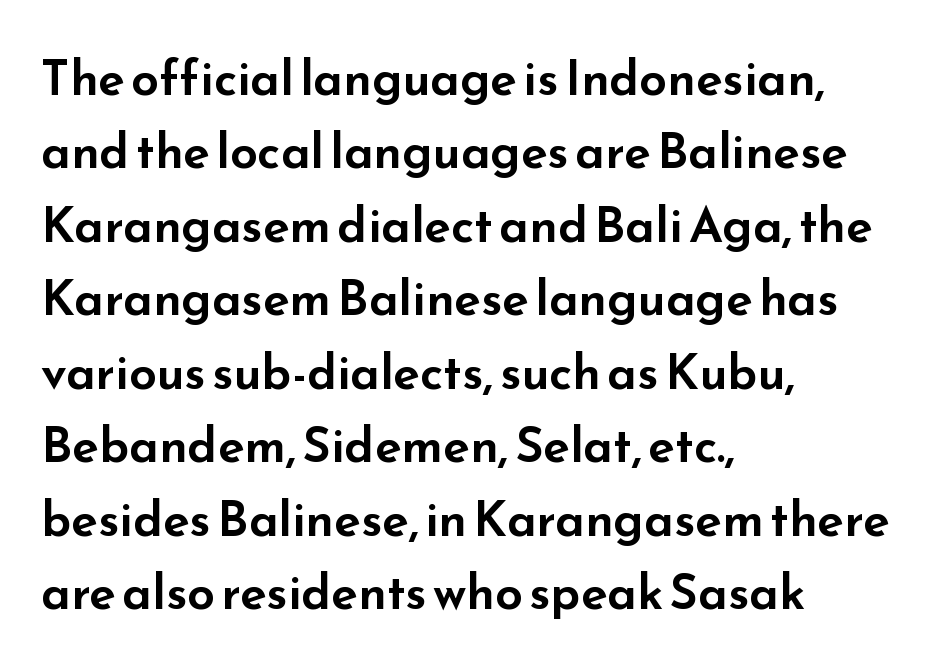
The image shows 49 px wide sans-serif type, upright; set left-aligned, normal line spacing (1.5x), normal letter spacing, not underlined; low stroke contrast and a small x-height.
